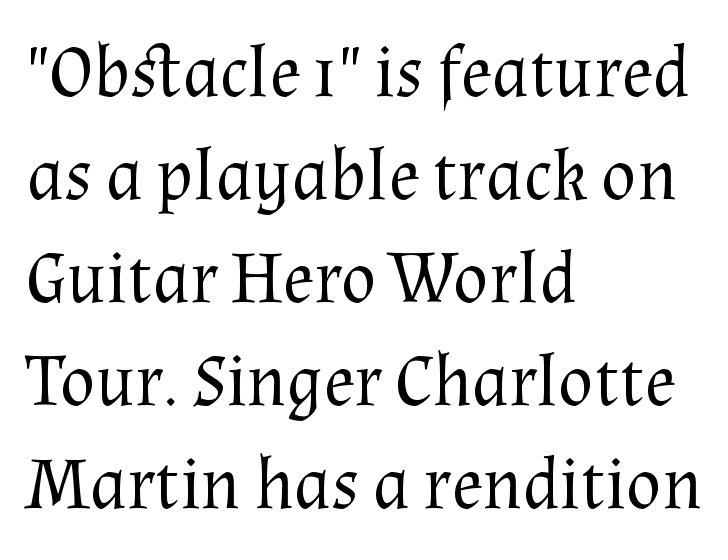
{"italic": "no", "bold": "no", "weight": "regular", "width": "normal", "stroke_contrast": "medium", "x_height": "medium", "monospaced": "no", "underline": "no", "align": "left", "line_spacing": "normal", "line_spacing_ratio": 1.41, "letter_spacing": "normal", "letter_spacing_em": 0.0, "glyph_px": 73}
